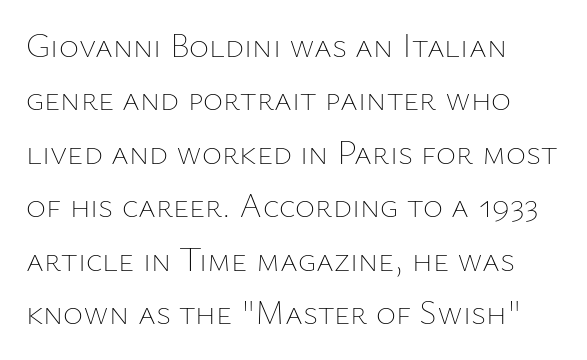
Q: Is the text bold? A: No.
Q: Is the text italic (slanted)? A: No, it is upright.
Q: Is the text underlined? A: No.
Q: How is the paragraph aligned? A: Left-aligned.
Q: Is the spacing between letters normal or unusually wide? A: Normal.
Q: Is the spacing between lines tight, normal or loose? A: Normal.
Q: Width (condensed, normal, or wide)? A: Normal.
Q: Stroke contrast? A: Low.
Q: x-height? A: Medium.
Q: Monospaced? A: No.
